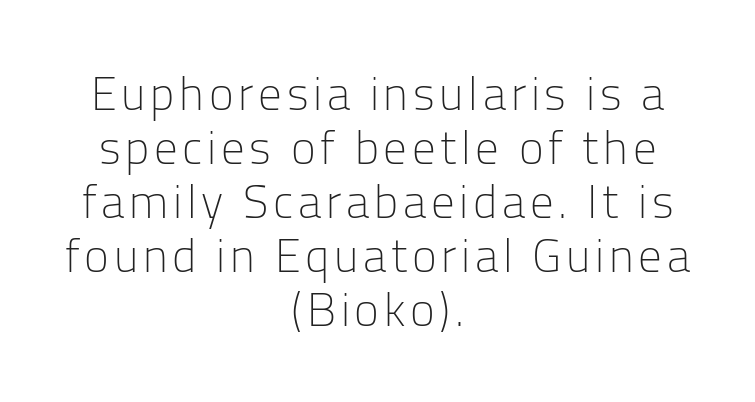
The image shows 47 px light sans-serif type, upright; set centered, tight line spacing (1.15x), not underlined; low stroke contrast and a medium x-height.
